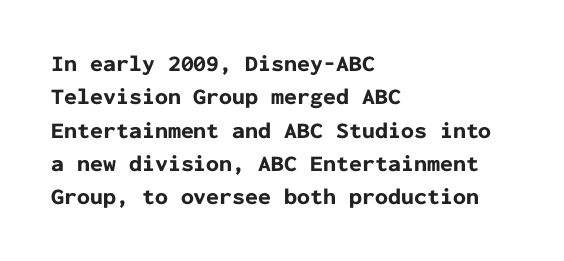
The image shows 23 px bold type, upright; set left-aligned, normal line spacing (1.45x), normal letter spacing, not underlined.
